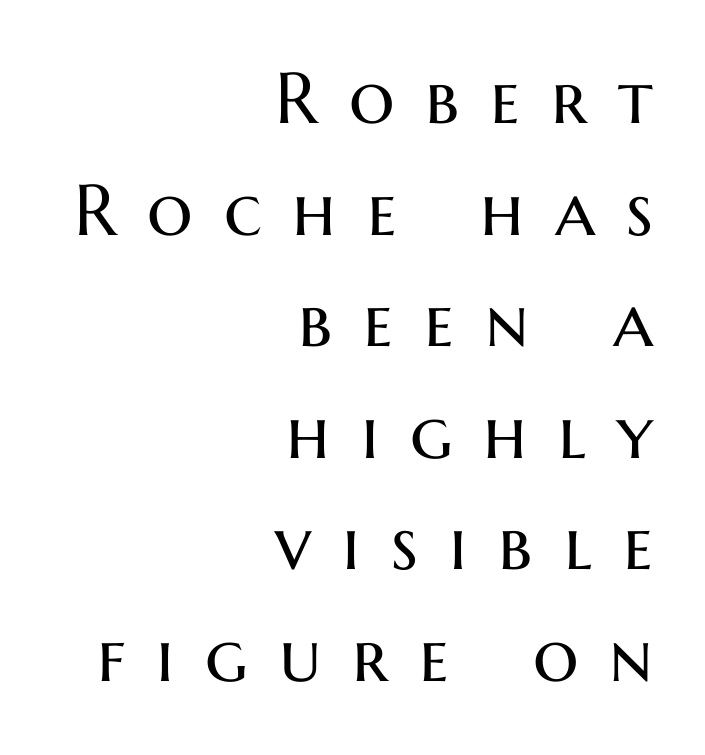
Q: Is the text bold? A: No.
Q: Is the text italic (slanted)? A: No, it is upright.
Q: Is the typeface a serif or a sans-serif typeface? A: Sans-serif.
Q: Is the text underlined? A: No.
Q: How is the paragraph aligned? A: Right-aligned.
Q: Is the spacing between letters normal or unusually wide? A: Unusually wide.
Q: Is the spacing between lines tight, normal or loose? A: Normal.
Q: Width (condensed, normal, or wide)? A: Normal.
Q: Stroke contrast? A: Medium.
Q: x-height? A: Medium.
Q: Monospaced? A: No.
